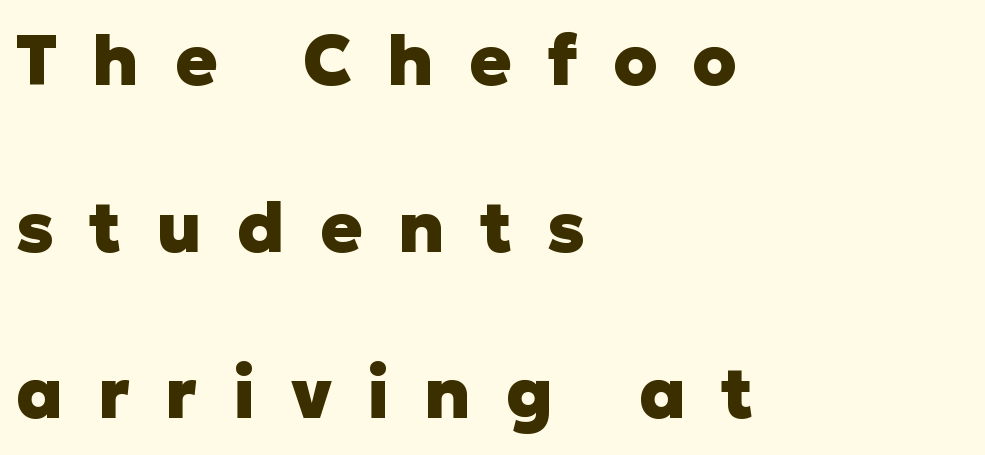
{"serif": "no", "italic": "no", "bold": "yes", "weight": "heavy", "width": "normal", "stroke_contrast": "low", "x_height": "medium", "monospaced": "no", "underline": "no", "align": "left", "line_spacing": "loose", "line_spacing_ratio": 2.38, "letter_spacing": "wide", "letter_spacing_em": 0.5, "glyph_px": 70}
